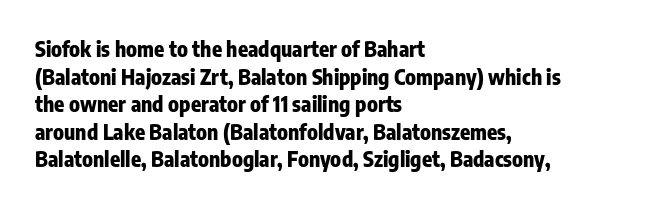
Q: Is the text bold? A: Yes.
Q: Is the text italic (slanted)? A: No, it is upright.
Q: Is the text underlined? A: No.
Q: How is the paragraph aligned? A: Left-aligned.
Q: Is the spacing between letters normal or unusually wide? A: Normal.
Q: Is the spacing between lines tight, normal or loose? A: Normal.
